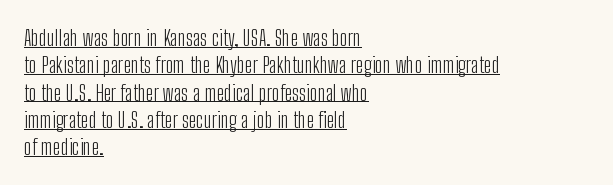
Stems here are at most as thick as an everyday book face. Posture: straight, roman, zero tilt. Observe the ordinary spacing: letters are neighbours, not strangers. In designer terms, the underline attribute is active on this setting. Left-aligned paragraph, ragged on the right.
